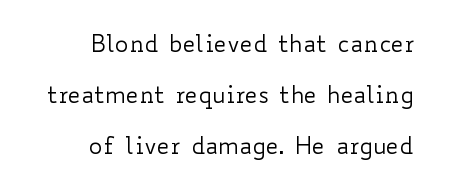
Q: Is the text bold? A: No.
Q: Is the text italic (slanted)? A: No, it is upright.
Q: Is the text underlined? A: No.
Q: Is the spacing between letters normal or unusually wide? A: Normal.
Q: Is the spacing between lines tight, normal or loose? A: Loose.
